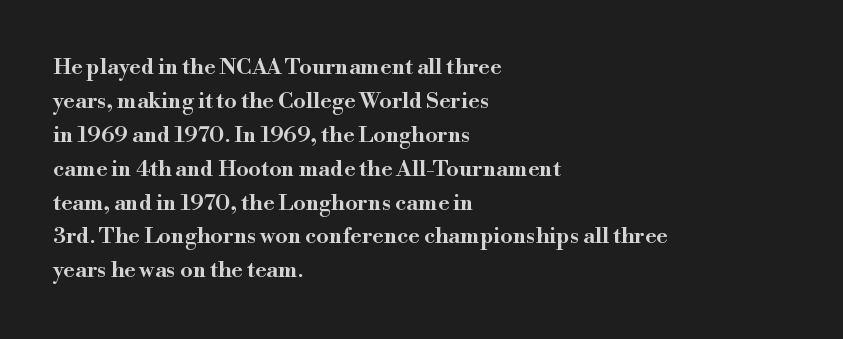
Q: Is the text italic (slanted)? A: No, it is upright.
Q: Is the text underlined? A: No.
Q: How is the paragraph aligned? A: Left-aligned.
Q: Is the spacing between letters normal or unusually wide? A: Normal.
Q: Is the spacing between lines tight, normal or loose? A: Normal.
